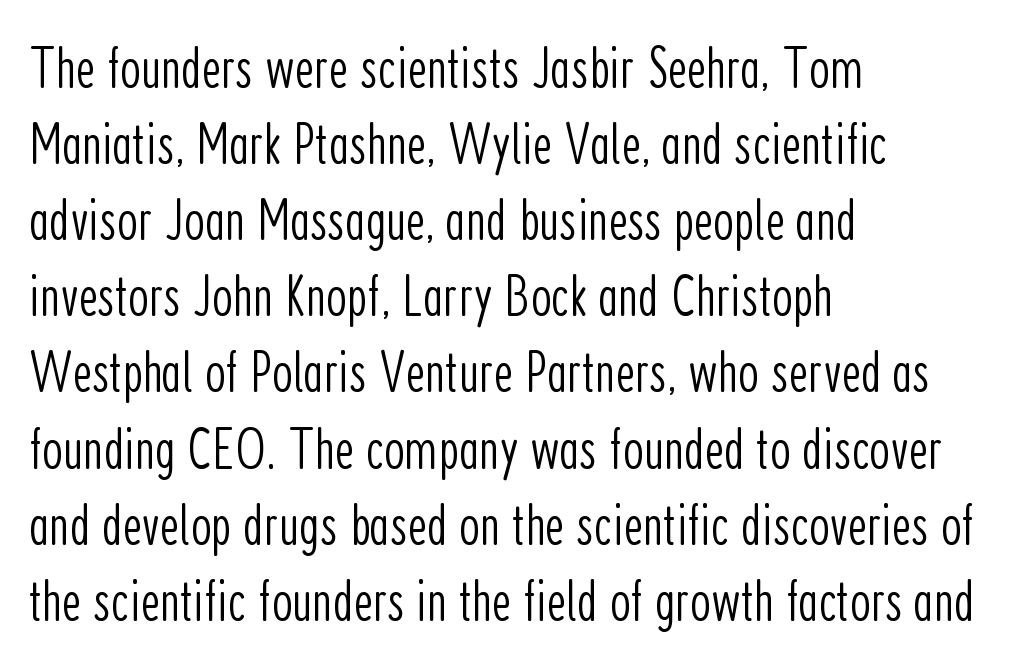
The image shows 59 px light, condensed sans-serif type, upright; set left-aligned, normal line spacing (1.29x), normal letter spacing, not underlined; low stroke contrast and a medium x-height.
